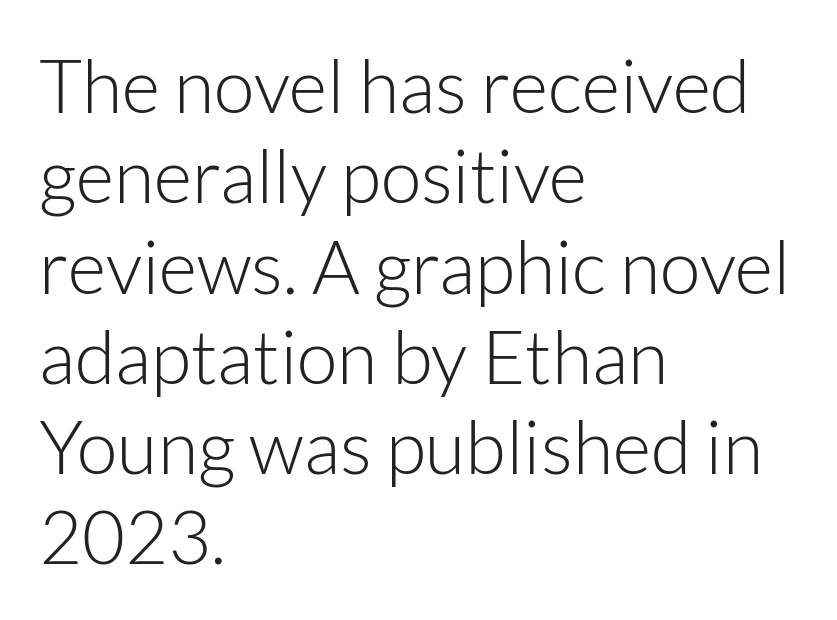
Q: Is the text bold? A: No.
Q: Is the text italic (slanted)? A: No, it is upright.
Q: Is the typeface a serif or a sans-serif typeface? A: Sans-serif.
Q: Is the text underlined? A: No.
Q: How is the paragraph aligned? A: Left-aligned.
Q: Is the spacing between letters normal or unusually wide? A: Normal.
Q: Width (condensed, normal, or wide)? A: Normal.
Q: Stroke contrast? A: Low.
Q: x-height? A: Medium.
Q: Monospaced? A: No.
